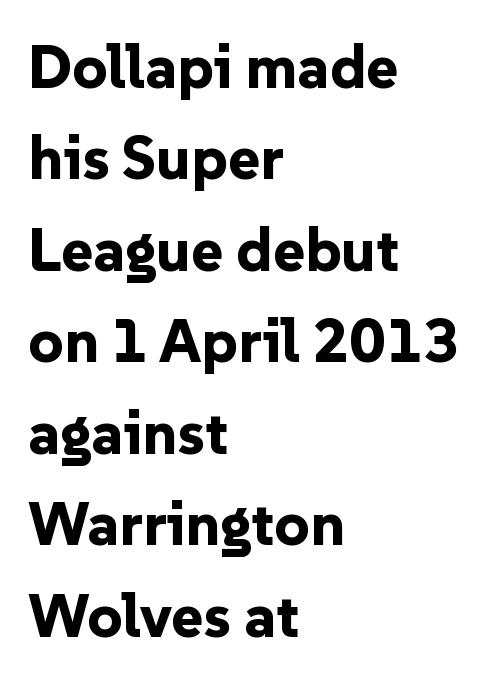
Q: Is the text bold? A: Yes.
Q: Is the text italic (slanted)? A: No, it is upright.
Q: Is the typeface a serif or a sans-serif typeface? A: Sans-serif.
Q: Is the text underlined? A: No.
Q: How is the paragraph aligned? A: Left-aligned.
Q: Is the spacing between letters normal or unusually wide? A: Normal.
Q: Is the spacing between lines tight, normal or loose? A: Normal.
Q: Width (condensed, normal, or wide)? A: Normal.
Q: Stroke contrast? A: Low.
Q: x-height? A: Medium.
Q: Monospaced? A: No.
